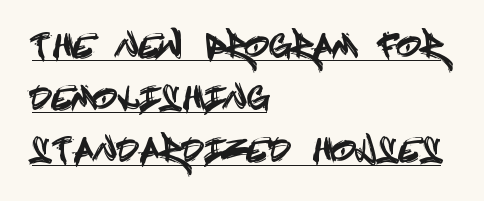
The image shows 31 px condensed sans-serif type; set left-aligned, normal line spacing (1.68x), underlined; a large x-height.
